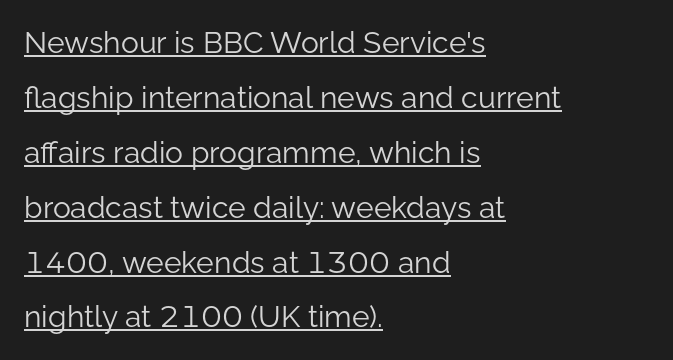
Q: Is the text bold? A: No.
Q: Is the text italic (slanted)? A: No, it is upright.
Q: Is the typeface a serif or a sans-serif typeface? A: Sans-serif.
Q: Is the text underlined? A: Yes.
Q: How is the paragraph aligned? A: Left-aligned.
Q: Is the spacing between letters normal or unusually wide? A: Normal.
Q: Width (condensed, normal, or wide)? A: Normal.
Q: Stroke contrast? A: Low.
Q: x-height? A: Medium.
Q: Monospaced? A: No.
